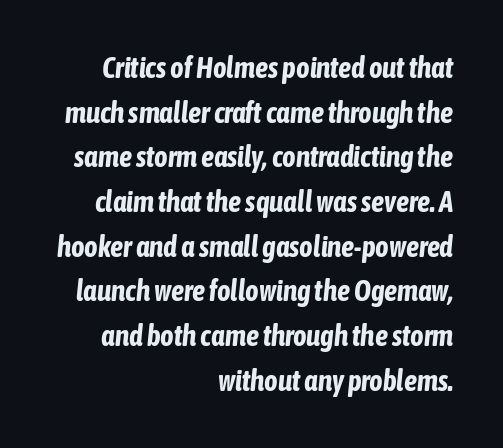
The image shows 29 px bold, condensed type, italic (leaning right); set right-aligned, normal line spacing (1.54x), normal letter spacing, not underlined; low stroke contrast and a medium x-height.
